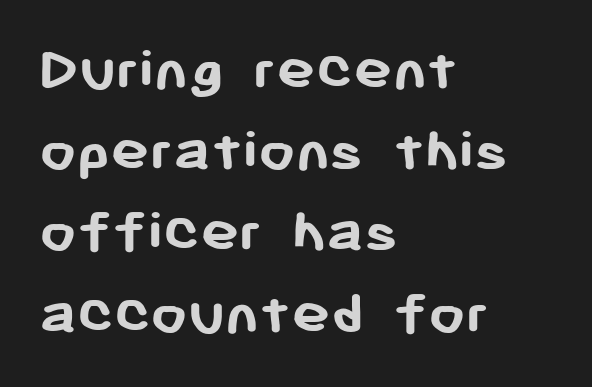
Q: Is the text bold? A: Yes.
Q: Is the text italic (slanted)? A: No, it is upright.
Q: Is the typeface a serif or a sans-serif typeface? A: Sans-serif.
Q: Is the text underlined? A: No.
Q: How is the paragraph aligned? A: Left-aligned.
Q: Is the spacing between letters normal or unusually wide? A: Normal.
Q: Is the spacing between lines tight, normal or loose? A: Normal.
Q: Width (condensed, normal, or wide)? A: Normal.
Q: Stroke contrast? A: Low.
Q: x-height? A: Medium.
Q: Monospaced? A: No.
